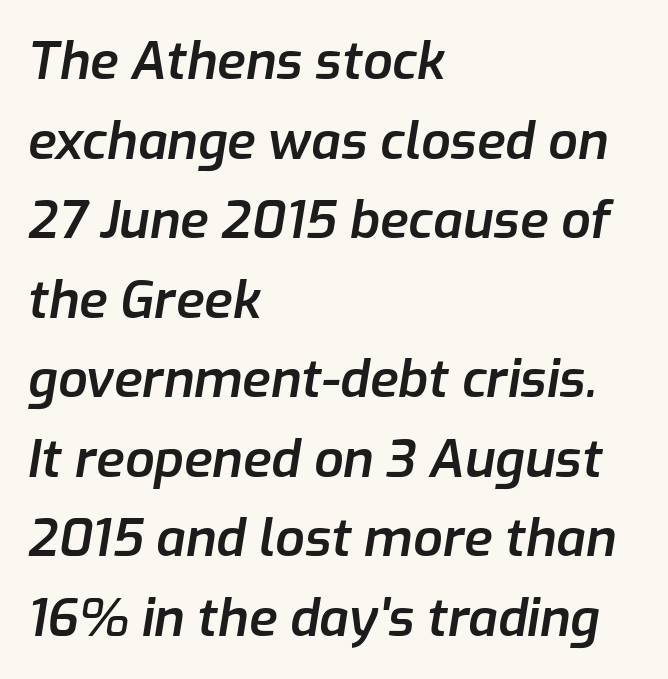
Q: Is the text bold? A: Semi-bold.
Q: Is the text italic (slanted)? A: Yes, it leans right by about 9 degrees.
Q: Is the text underlined? A: No.
Q: How is the paragraph aligned? A: Left-aligned.
Q: Is the spacing between letters normal or unusually wide? A: Normal.
Q: Is the spacing between lines tight, normal or loose? A: Normal.
Q: Width (condensed, normal, or wide)? A: Normal.
Q: Stroke contrast? A: Low.
Q: x-height? A: Medium.
Q: Monospaced? A: No.
